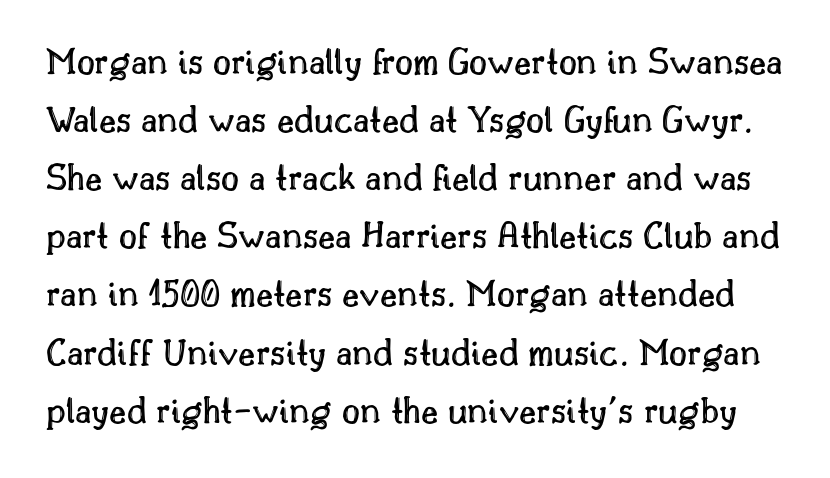
{"italic": "no", "width": "normal", "x_height": "small", "monospaced": "no", "underline": "no", "line_spacing": "normal", "line_spacing_ratio": 1.49, "letter_spacing": "normal", "letter_spacing_em": 0.0, "glyph_px": 39}
